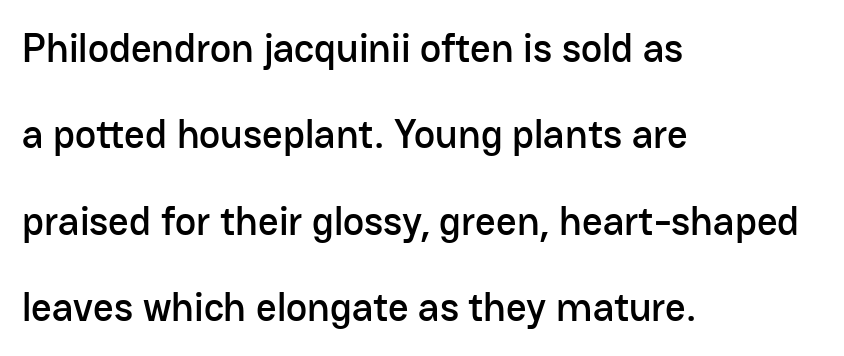
{"serif": "no", "italic": "no", "width": "normal", "stroke_contrast": "low", "x_height": "medium", "monospaced": "no", "underline": "no", "align": "left", "line_spacing": "loose", "line_spacing_ratio": 2.16, "letter_spacing": "normal", "letter_spacing_em": 0.0, "glyph_px": 40}
